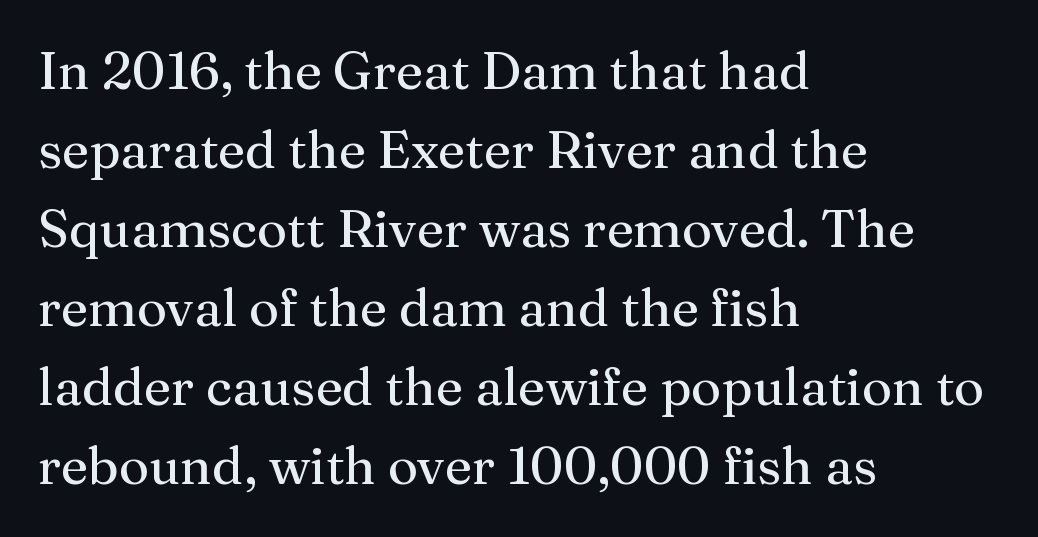
Q: Is the text italic (slanted)? A: No, it is upright.
Q: Is the typeface a serif or a sans-serif typeface? A: Serif.
Q: Is the text underlined? A: No.
Q: How is the paragraph aligned? A: Left-aligned.
Q: Is the spacing between letters normal or unusually wide? A: Normal.
Q: Is the spacing between lines tight, normal or loose? A: Normal.
Q: Width (condensed, normal, or wide)? A: Normal.
Q: Stroke contrast? A: Medium.
Q: x-height? A: Medium.
Q: Monospaced? A: No.
